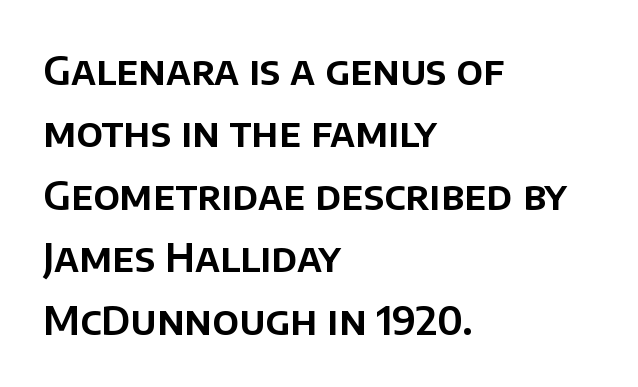
Q: Is the text italic (slanted)? A: No, it is upright.
Q: Is the typeface a serif or a sans-serif typeface? A: Sans-serif.
Q: Is the text underlined? A: No.
Q: How is the paragraph aligned? A: Left-aligned.
Q: Is the spacing between letters normal or unusually wide? A: Normal.
Q: Is the spacing between lines tight, normal or loose? A: Normal.
Q: Width (condensed, normal, or wide)? A: Normal.
Q: Stroke contrast? A: Low.
Q: x-height? A: Large.
Q: Monospaced? A: No.
